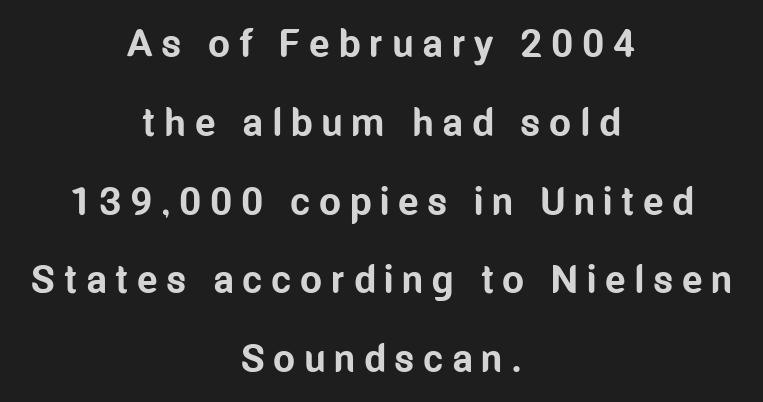
Q: Is the text bold? A: Yes.
Q: Is the text italic (slanted)? A: No, it is upright.
Q: Is the typeface a serif or a sans-serif typeface? A: Sans-serif.
Q: Is the text underlined? A: No.
Q: How is the paragraph aligned? A: Centered.
Q: Is the spacing between letters normal or unusually wide? A: Unusually wide.
Q: Is the spacing between lines tight, normal or loose? A: Loose.
Q: Width (condensed, normal, or wide)? A: Condensed.
Q: Stroke contrast? A: Low.
Q: x-height? A: Medium.
Q: Monospaced? A: No.
